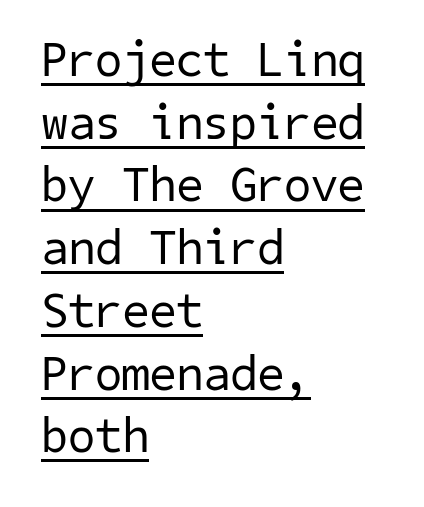
Q: Is the text bold? A: No.
Q: Is the typeface a serif or a sans-serif typeface? A: Sans-serif.
Q: Is the text underlined? A: Yes.
Q: How is the paragraph aligned? A: Left-aligned.
Q: Is the spacing between letters normal or unusually wide? A: Normal.
Q: Is the spacing between lines tight, normal or loose? A: Normal.
Q: Width (condensed, normal, or wide)? A: Normal.
Q: Stroke contrast? A: Low.
Q: x-height? A: Medium.
